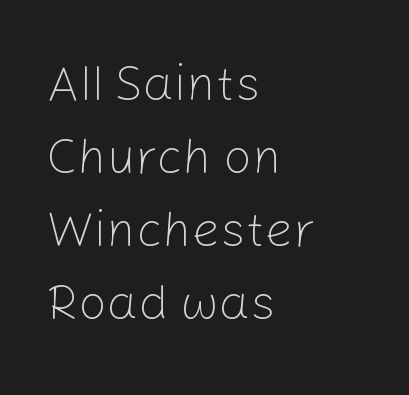
{"serif": "no", "italic": "no", "bold": "no", "weight": "light", "width": "normal", "stroke_contrast": "low", "x_height": "medium", "monospaced": "no", "underline": "no", "align": "left", "line_spacing": "normal", "line_spacing_ratio": 1.46, "letter_spacing": "normal", "letter_spacing_em": 0.0, "glyph_px": 50}
